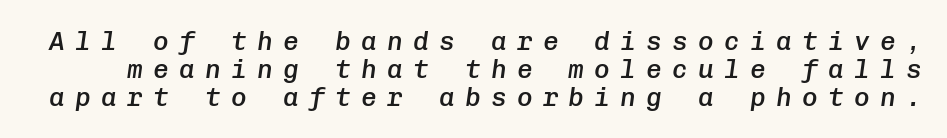
Q: Is the text bold? A: Semi-bold.
Q: Is the text italic (slanted)? A: Yes, it leans right by about 8 degrees.
Q: Is the text underlined? A: No.
Q: Is the spacing between letters normal or unusually wide? A: Unusually wide.
Q: Is the spacing between lines tight, normal or loose? A: Tight.
